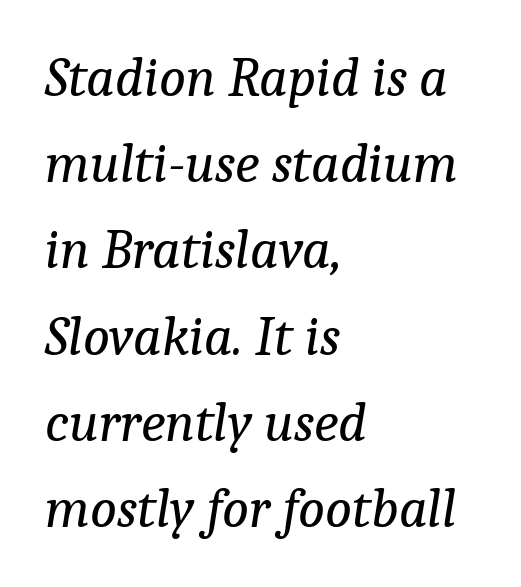
Q: Is the text bold? A: No.
Q: Is the text italic (slanted)? A: Yes, it leans right by about 9 degrees.
Q: Is the typeface a serif or a sans-serif typeface? A: Serif.
Q: Is the text underlined? A: No.
Q: How is the paragraph aligned? A: Left-aligned.
Q: Is the spacing between letters normal or unusually wide? A: Normal.
Q: Is the spacing between lines tight, normal or loose? A: Normal.
Q: Width (condensed, normal, or wide)? A: Normal.
Q: Stroke contrast? A: Low.
Q: x-height? A: Medium.
Q: Monospaced? A: No.
